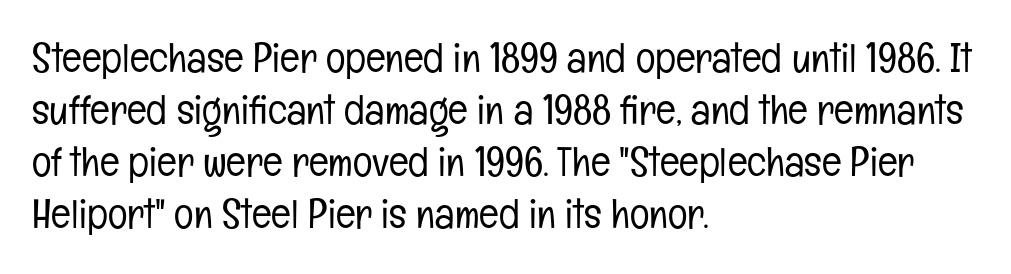
Q: Is the text bold? A: No.
Q: Is the text italic (slanted)? A: No, it is upright.
Q: Is the typeface a serif or a sans-serif typeface? A: Sans-serif.
Q: Is the text underlined? A: No.
Q: How is the paragraph aligned? A: Left-aligned.
Q: Is the spacing between letters normal or unusually wide? A: Normal.
Q: Is the spacing between lines tight, normal or loose? A: Normal.
Q: Width (condensed, normal, or wide)? A: Condensed.
Q: Stroke contrast? A: Low.
Q: x-height? A: Medium.
Q: Monospaced? A: No.
